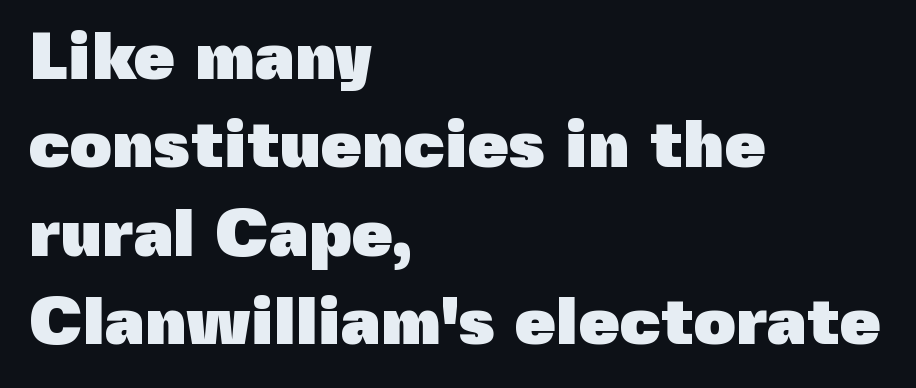
The image shows 66 px heavy sans-serif type, upright; set left-aligned, normal line spacing (1.34x), normal letter spacing, not underlined; a medium x-height.
